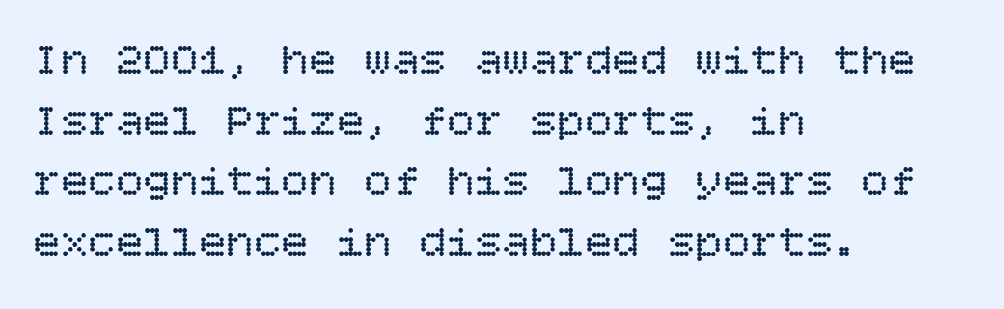
{"italic": "no", "bold": "no", "weight": "regular", "width": "normal", "stroke_contrast": "low", "x_height": "large", "underline": "no", "align": "left", "line_spacing": "normal", "line_spacing_ratio": 1.32, "letter_spacing": "normal", "letter_spacing_em": 0.0, "glyph_px": 46}
